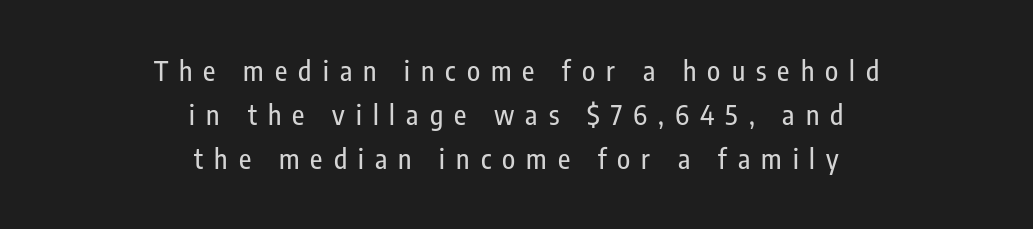
Students, note that the glyphs here are deliberately spaced far apart. The specimen omits any rule beneath the text block's lines. Ascenders rise straight up at ninety degrees. Each new line begins a customary step beneath the previous one. If you folded the block vertically in half, each line would mirror itself in length.
